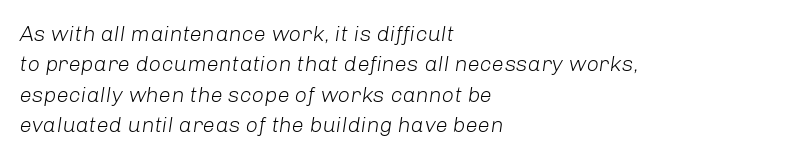
This is not heavy type; no bold has been used. The specimen omits any rule beneath the text block's lines. The rows are spaced the way most documents space them. This is oblique type, the kind used for emphasis or titles. The lines are quadded left.
